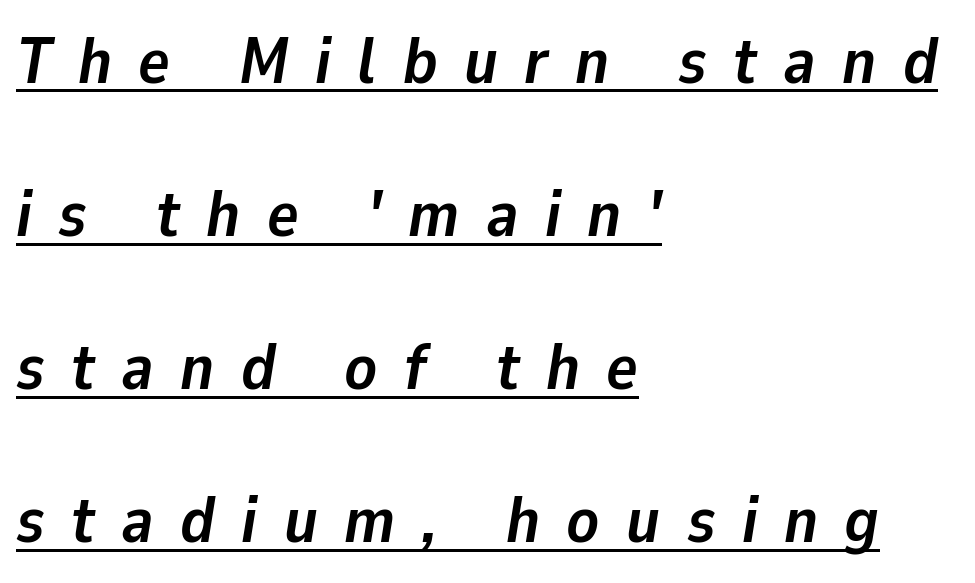
In terms of weight, the rendering is a true, heavy bold. This sample uses expanded letter spacing, leaving extra air between glyphs. Slanted lettering throughout. Here the designer chose a conventional face with non-uniform glyph widths. Interline gaps are noticeably wide in this sample. The rendering uses the underline text-decoration.
